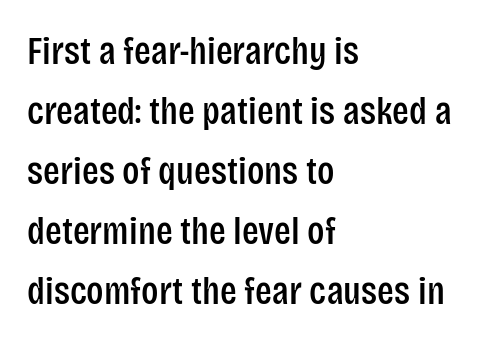
Q: Is the text italic (slanted)? A: No, it is upright.
Q: Is the typeface a serif or a sans-serif typeface? A: Sans-serif.
Q: Is the text underlined? A: No.
Q: How is the paragraph aligned? A: Left-aligned.
Q: Is the spacing between letters normal or unusually wide? A: Normal.
Q: Is the spacing between lines tight, normal or loose? A: Normal.
Q: Width (condensed, normal, or wide)? A: Condensed.
Q: Stroke contrast? A: Low.
Q: x-height? A: Large.
Q: Monospaced? A: No.
